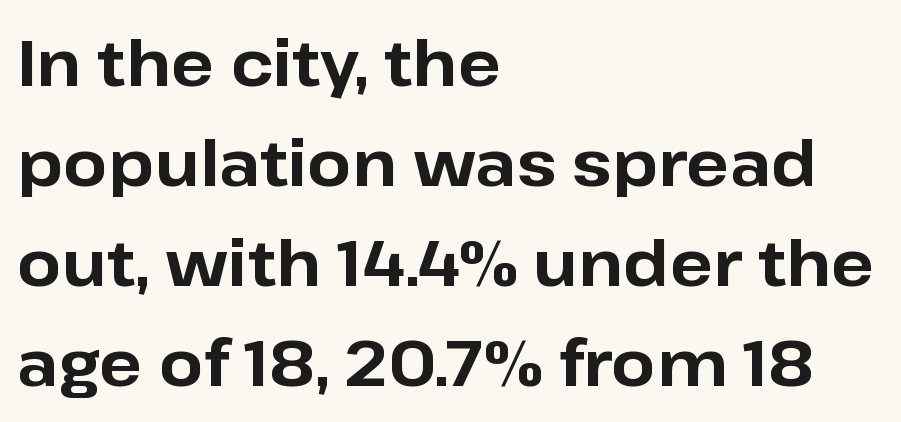
The image shows 64 px bold sans-serif type, upright; set left-aligned, normal line spacing (1.56x), normal letter spacing, not underlined; low stroke contrast and a medium x-height.
